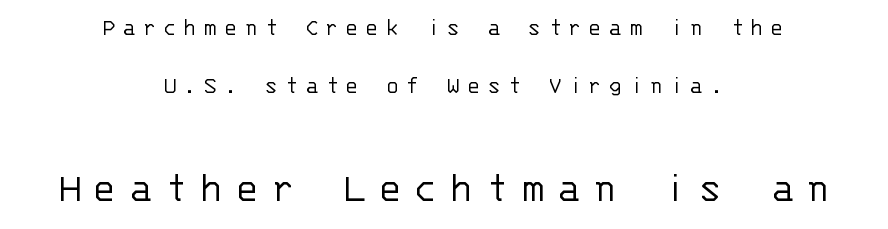
Q: Is the text bold? A: No.
Q: Is the text italic (slanted)? A: No, it is upright.
Q: Is the typeface a serif or a sans-serif typeface? A: Sans-serif.
Q: Is the text underlined? A: No.
Q: How is the paragraph aligned? A: Centered.
Q: Is the spacing between letters normal or unusually wide? A: Unusually wide.
Q: Is the spacing between lines tight, normal or loose? A: Loose.
Q: Which block of text is set in a larger size, the first (top) or the second (bottom)? A: The second (bottom) one.
Q: Width (condensed, normal, or wide)? A: Normal.
Q: Stroke contrast? A: Low.
Q: x-height? A: Large.
Q: Monospaced? A: Yes.
